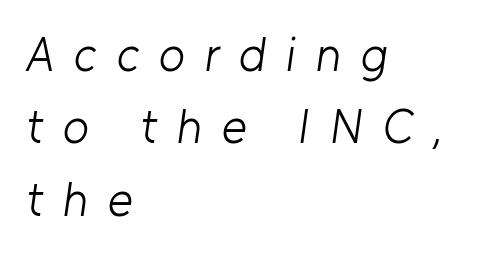
Q: Is the text bold? A: No.
Q: Is the typeface a serif or a sans-serif typeface? A: Sans-serif.
Q: Is the text underlined? A: No.
Q: How is the paragraph aligned? A: Left-aligned.
Q: Is the spacing between letters normal or unusually wide? A: Unusually wide.
Q: Is the spacing between lines tight, normal or loose? A: Normal.
Q: Width (condensed, normal, or wide)? A: Normal.
Q: Stroke contrast? A: Low.
Q: x-height? A: Medium.
Q: Monospaced? A: No.
